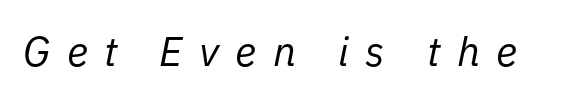
{"italic": "yes", "lean": "right", "slant_degrees": 11, "bold": "no", "weight": "regular", "width": "normal", "stroke_contrast": "low", "x_height": "medium", "monospaced": "no", "underline": "no", "letter_spacing": "wide", "letter_spacing_em": 0.4, "glyph_px": 41}
